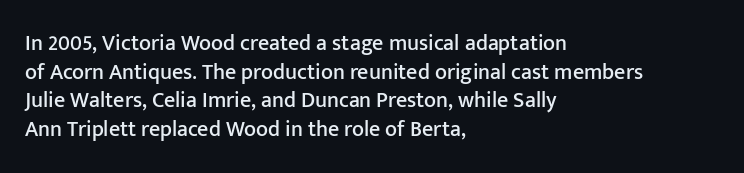
A normal amount of white space separates one row of letters from the next. Unmarked baselines from the first word to the last. These lines were composed using upright roman letters. Compared with typical body copy, the letter spacing here is the same. Line beginnings align vertically; line endings do not.
